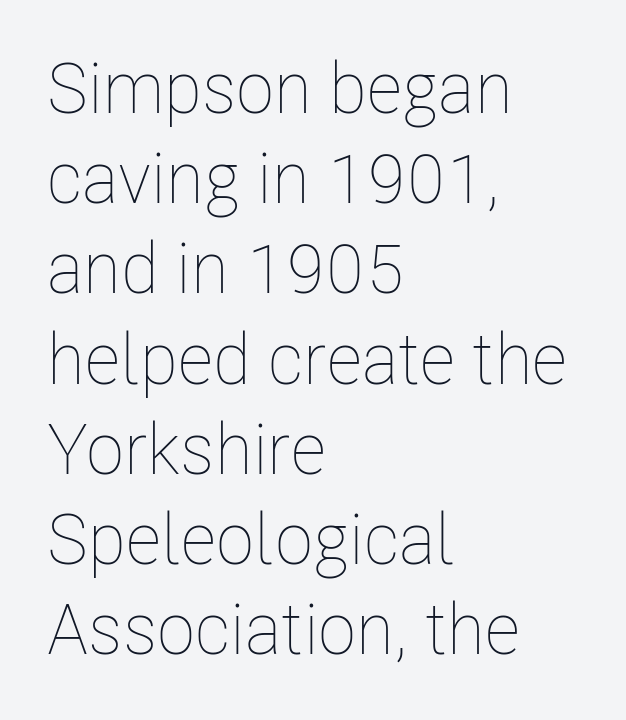
The image shows 71 px thin, condensed type, upright; set left-aligned, normal line spacing (1.27x), normal letter spacing, not underlined; low stroke contrast and a medium x-height.
